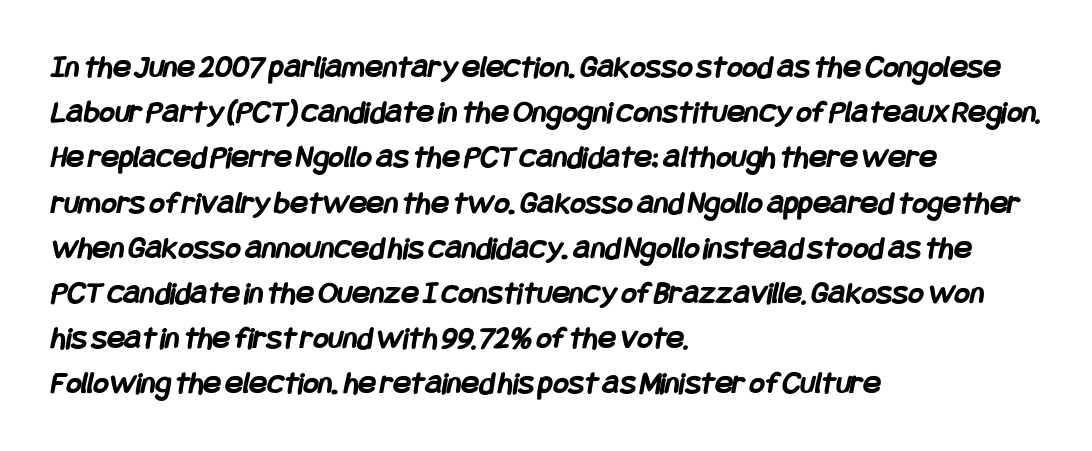
Q: Is the text bold? A: Yes.
Q: Is the typeface a serif or a sans-serif typeface? A: Sans-serif.
Q: Is the text underlined? A: No.
Q: How is the paragraph aligned? A: Left-aligned.
Q: Is the spacing between letters normal or unusually wide? A: Normal.
Q: Is the spacing between lines tight, normal or loose? A: Normal.
Q: Width (condensed, normal, or wide)? A: Condensed.
Q: Stroke contrast? A: Low.
Q: x-height? A: Large.
